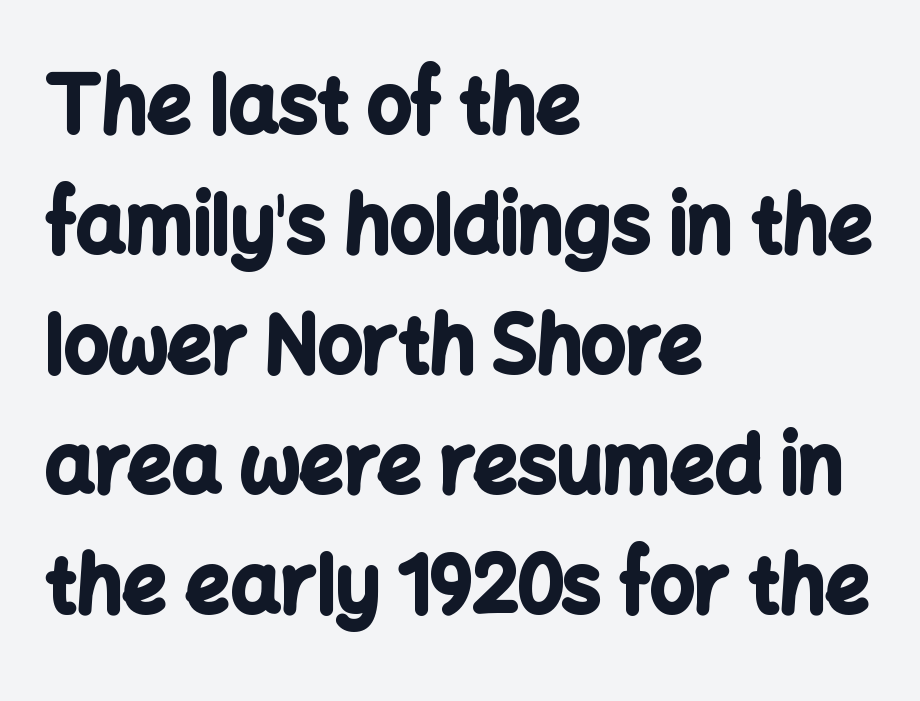
Tracking here is standard; glyphs follow each other at the usual distance. Proportional: the letters do not fall into vertical columns. Stroke terminals: plain, sans-serif. Lines of text with bare space underneath. The letters stand straight up with perfectly vertical stems. Horizontal alignment here is leftward, the default for most running prose.
